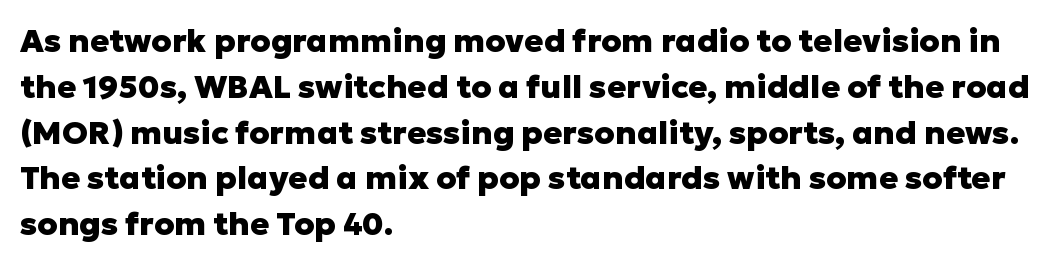
The horizontal fit of the characters is conventional and even. The passage shown is not underscored anywhere. Notice how the stems are strictly vertical — no italics here. Are there feet on the stems? There aren't — it's a sans. Heavy, bold letterforms.
